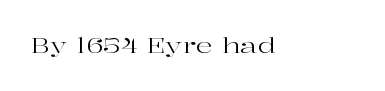
The passage shown is not underscored anywhere. The font's upright variant was chosen for this text. Stems here are at most as thick as an everyday book face. Observe the ordinary spacing: letters are neighbours, not strangers.
